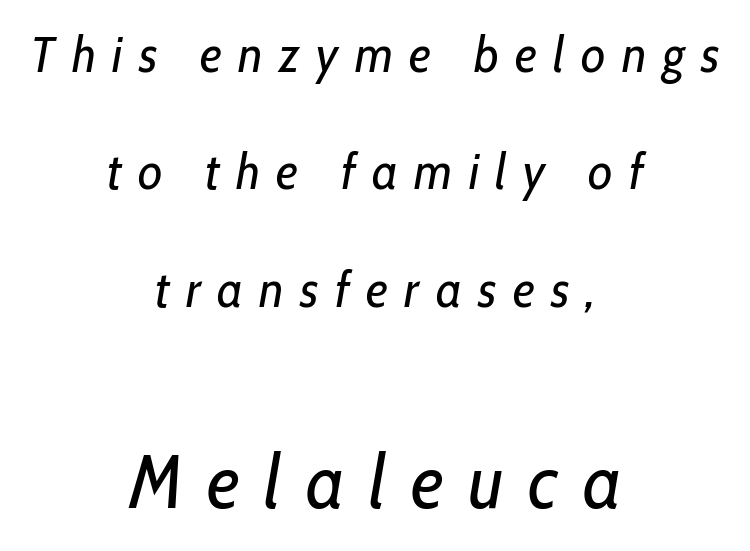
Q: Is the text bold? A: No.
Q: Is the text italic (slanted)? A: Yes, it leans right by about 10 degrees.
Q: Is the text underlined? A: No.
Q: How is the paragraph aligned? A: Centered.
Q: Is the spacing between letters normal or unusually wide? A: Unusually wide.
Q: Is the spacing between lines tight, normal or loose? A: Loose.
Q: Which block of text is set in a larger size, the first (top) or the second (bottom)? A: The second (bottom) one.
Q: Width (condensed, normal, or wide)? A: Condensed.
Q: Stroke contrast? A: Low.
Q: x-height? A: Medium.
Q: Monospaced? A: No.
